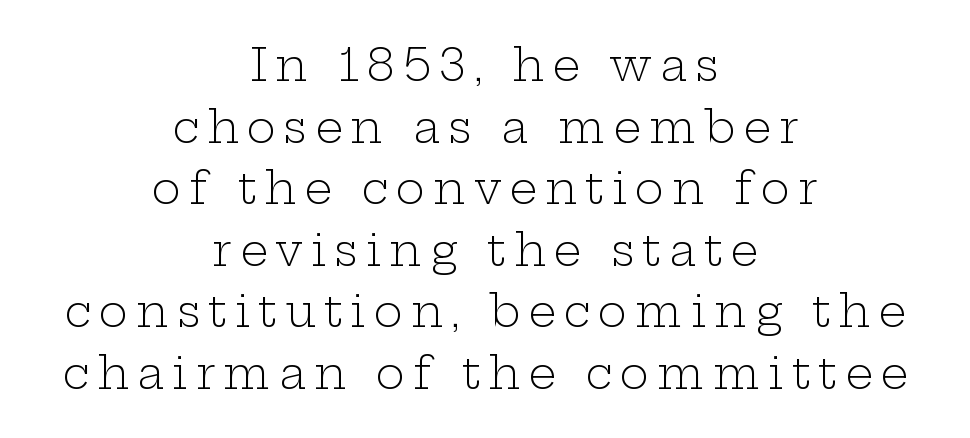
{"serif": "yes", "italic": "no", "bold": "no", "weight": "light", "width": "wide", "stroke_contrast": "low", "x_height": "medium", "monospaced": "no", "underline": "no", "align": "center", "line_spacing": "normal", "line_spacing_ratio": 1.4, "glyph_px": 44}
